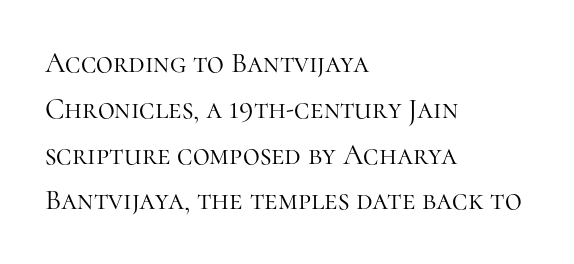
The image shows 29 px light serif type, upright; set left-aligned, normal line spacing (1.58x), normal letter spacing, not underlined; high stroke contrast and a medium x-height.
